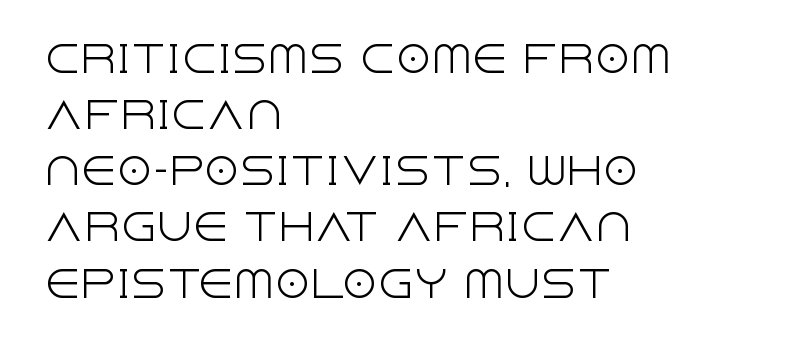
{"serif": "no", "italic": "no", "bold": "no", "weight": "light", "width": "normal", "x_height": "large", "monospaced": "no", "underline": "no", "align": "left", "line_spacing": "normal", "line_spacing_ratio": 1.56, "letter_spacing": "normal", "letter_spacing_em": 0.0, "glyph_px": 36}
